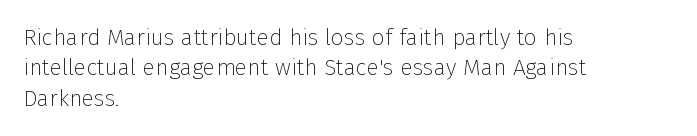
The image shows 23 px text type, upright; set left-aligned, normal line spacing (1.32x), normal letter spacing, not underlined.
